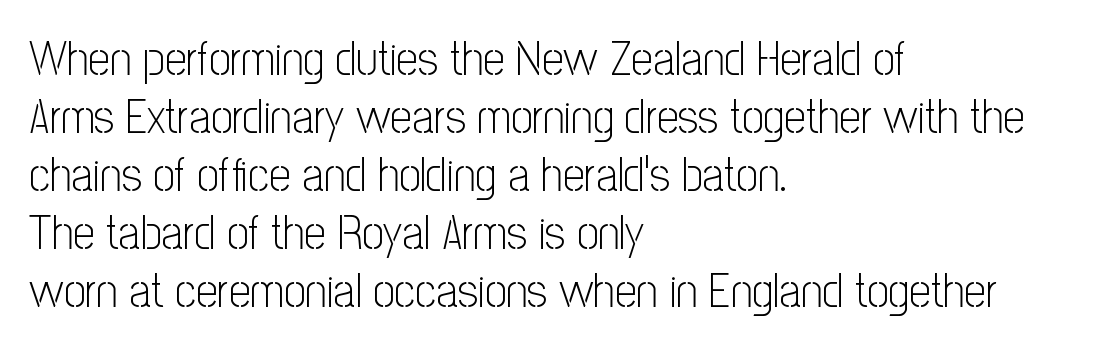
Q: Is the text bold? A: No.
Q: Is the text italic (slanted)? A: No, it is upright.
Q: Is the typeface a serif or a sans-serif typeface? A: Sans-serif.
Q: Is the text underlined? A: No.
Q: How is the paragraph aligned? A: Left-aligned.
Q: Is the spacing between letters normal or unusually wide? A: Normal.
Q: Width (condensed, normal, or wide)? A: Condensed.
Q: Stroke contrast? A: Low.
Q: x-height? A: Medium.
Q: Monospaced? A: No.
